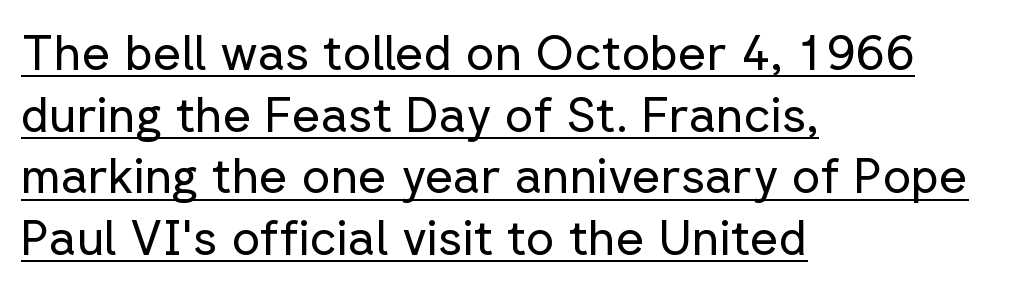
Default kerning and tracking; the words read as compact shapes. A rule runs beneath these lines of type. Each new line begins a customary step beneath the previous one. The lettering holds an erect, upright posture throughout. The face used here is proportionally spaced, like ordinary book or web type.
